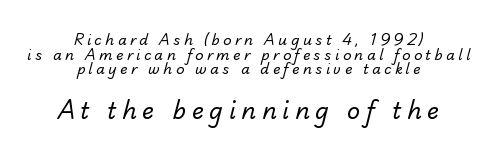
Letter spacing: wide. Is the block centered? Yes — each line is placed symmetrically about the middle. Vertical spacing — tight. A student would notice the bottom passage is typeset larger than what precedes it. Descenders hang freely into open space. Ink coverage per letter is moderate at most.
